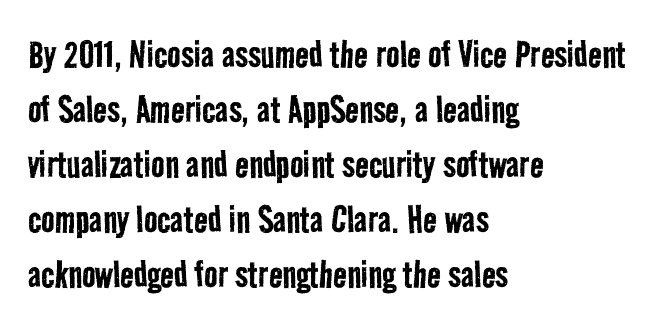
The typesetting does not lean heavy: it is not bold. Is this a fixed-width face? No — the glyphs have proportional, varying widths. Glyph-to-glyph distance matches everyday printed text. The lines are quadded left. Type without underlining. Are there feet on the stems? There aren't — it's a sans.
